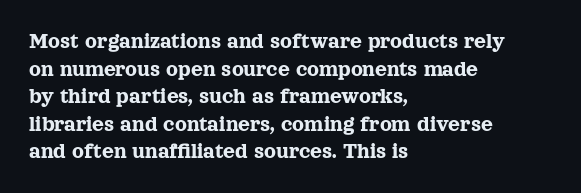
The image shows 23 px text type, upright; set left-aligned, line spacing 1.2x, normal letter spacing, not underlined.
